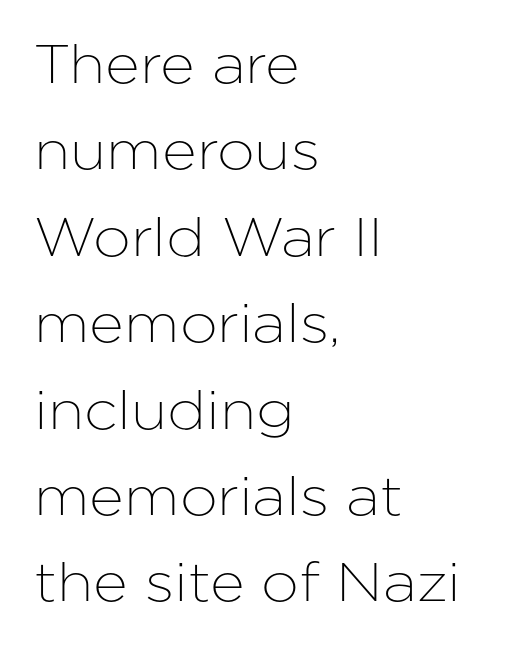
The image shows 54 px sans-serif type, upright; set left-aligned, normal line spacing (1.6x), normal letter spacing, not underlined; low stroke contrast and a medium x-height.
